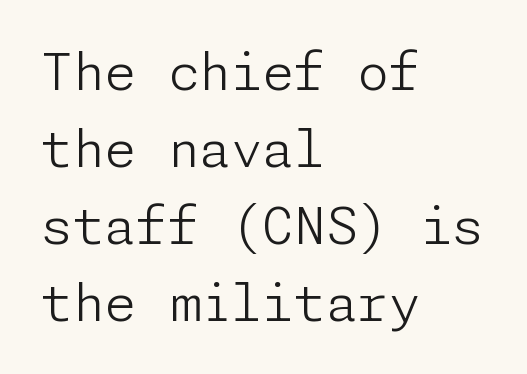
Honestly, the letter spacing is just normal — you wouldn't notice it. The face used here is a sans, in the tradition of grotesques and geometrics. Nobody drew a line under any word here. Does the lettering tilt? It doesn't — this is upright. Leading matches the norm, producing a regular column.
